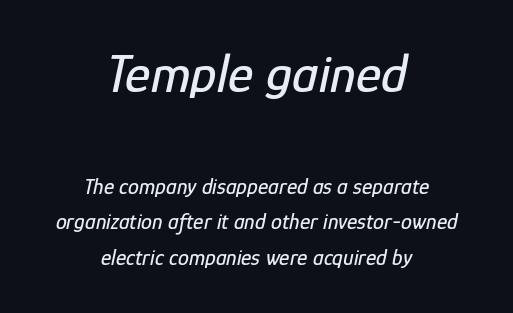
Q: Is the text italic (slanted)? A: Yes, it leans right by about 12 degrees.
Q: Is the text underlined? A: No.
Q: How is the paragraph aligned? A: Centered.
Q: Is the spacing between letters normal or unusually wide? A: Normal.
Q: Is the spacing between lines tight, normal or loose? A: Normal.
Q: Which block of text is set in a larger size, the first (top) or the second (bottom)? A: The first (top) one.
Q: Width (condensed, normal, or wide)? A: Condensed.
Q: Stroke contrast? A: Low.
Q: x-height? A: Medium.
Q: Monospaced? A: No.
